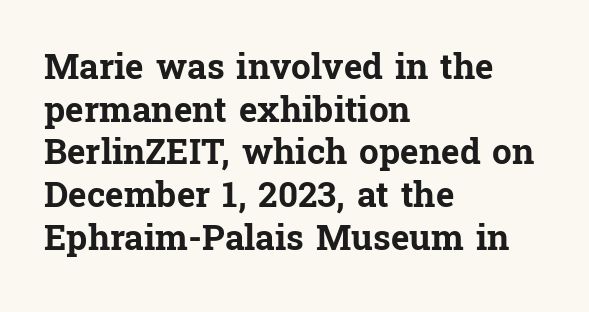
{"serif": "yes", "italic": "no", "bold": "yes", "weight": "bold", "width": "normal", "stroke_contrast": "low", "x_height": "medium", "monospaced": "no", "underline": "no", "align": "left", "line_spacing_ratio": 1.22, "letter_spacing": "normal", "letter_spacing_em": 0.0, "glyph_px": 35}
